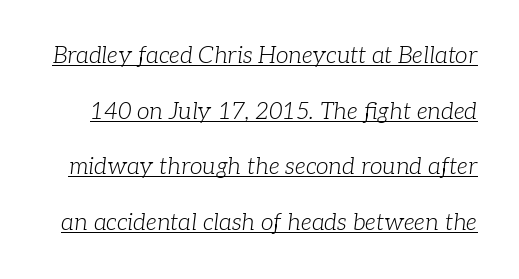
Q: Is the text bold? A: No.
Q: Is the text italic (slanted)? A: Yes, it leans right by about 7 degrees.
Q: Is the text underlined? A: Yes.
Q: Is the spacing between letters normal or unusually wide? A: Normal.
Q: Is the spacing between lines tight, normal or loose? A: Loose.
